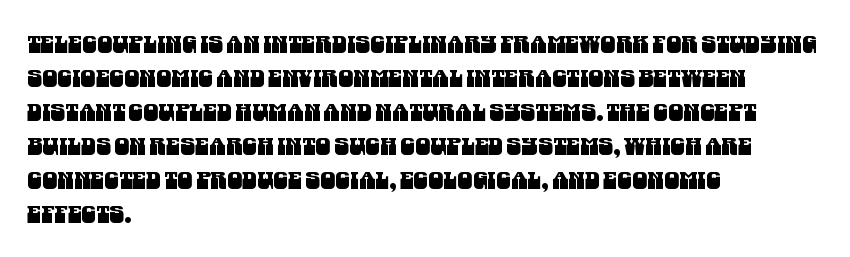
The image shows 24 px text type; set left-aligned, normal line spacing (1.42x), normal letter spacing, not underlined.
